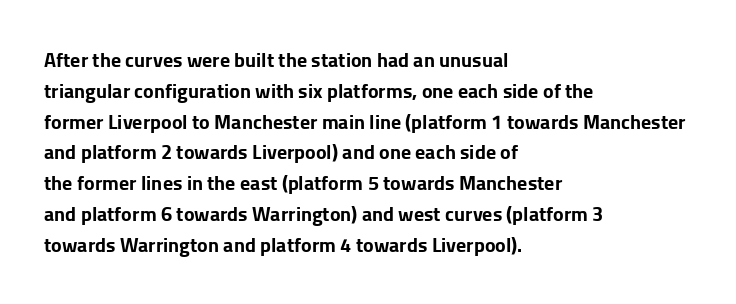
A student would call this left alignment; a typographer would say flush left, rag right. Any mark beneath the type? The region is blank. A dark, heavy texture on the line: the type is bold. The leading is moderate, giving the passage an even texture. The gaps between neighbouring characters are ordinary and unremarkable. The axis of the letterforms is exactly vertical.
